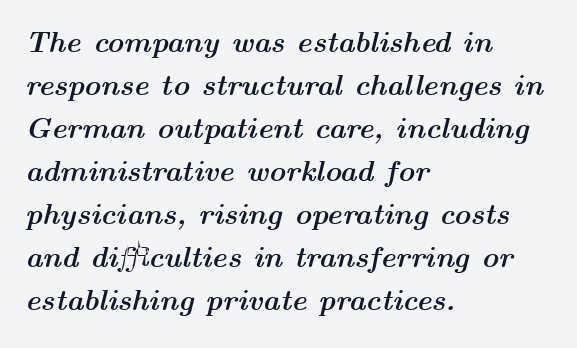
Q: Is the text bold? A: Yes.
Q: Is the text italic (slanted)? A: Yes, it leans right by about 14 degrees.
Q: Is the text underlined? A: No.
Q: How is the paragraph aligned? A: Left-aligned.
Q: Is the spacing between letters normal or unusually wide? A: Normal.
Q: Is the spacing between lines tight, normal or loose? A: Normal.
Q: Width (condensed, normal, or wide)? A: Wide.
Q: Stroke contrast? A: Medium.
Q: x-height? A: Medium.
Q: Monospaced? A: No.
